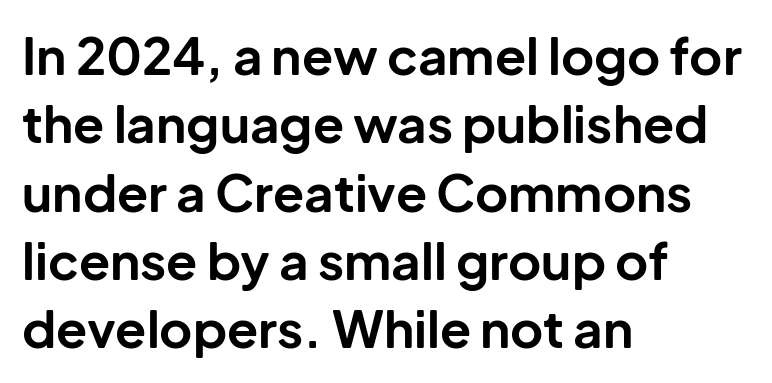
{"serif": "no", "italic": "no", "bold": "yes", "weight": "bold", "width": "normal", "stroke_contrast": "low", "x_height": "medium", "monospaced": "no", "underline": "no", "align": "left", "line_spacing": "normal", "line_spacing_ratio": 1.34, "letter_spacing": "normal", "letter_spacing_em": 0.0, "glyph_px": 51}
